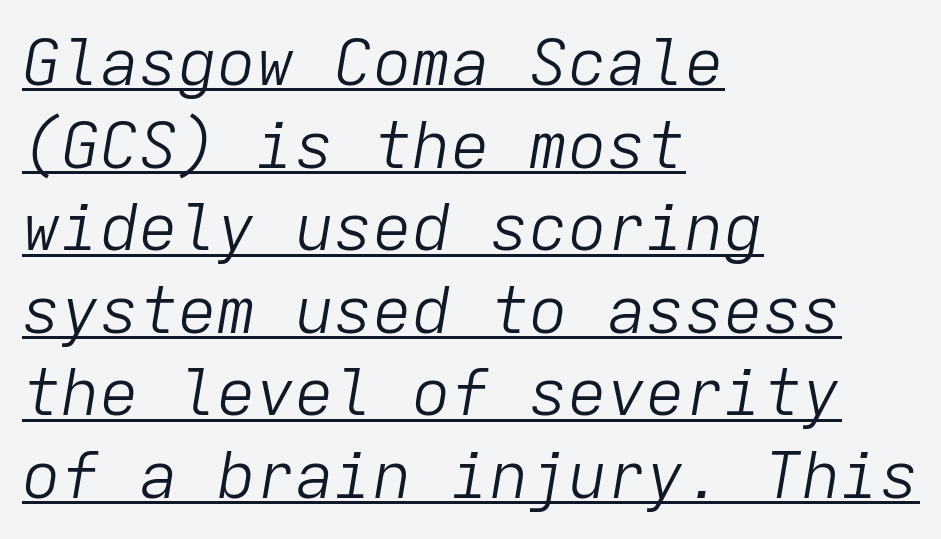
The setting favours the left margin, as ordinary paragraphs usually do. Weight: regular or lighter. The lettering is marked with a stroke running underneath it. Italic: yes, the glyphs are oblique.
